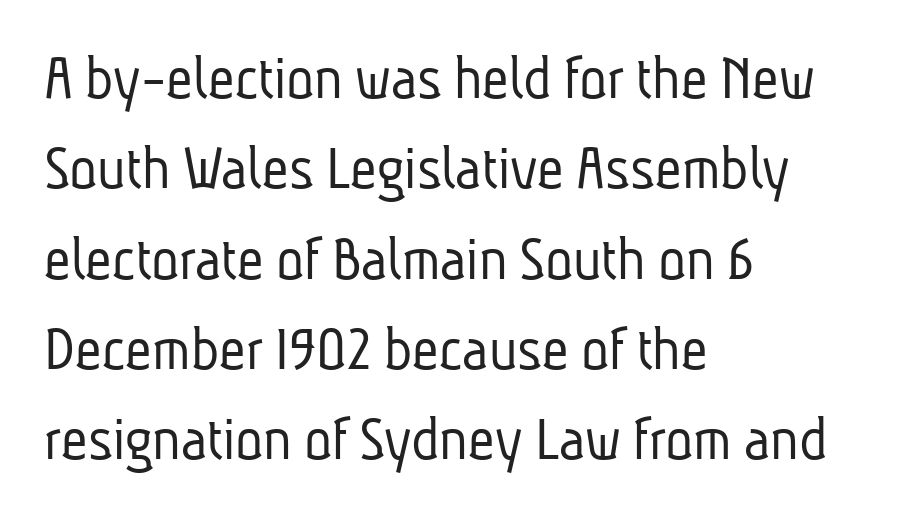
{"serif": "no", "bold": "no", "weight": "light", "width": "condensed", "stroke_contrast": "low", "x_height": "medium", "monospaced": "no", "underline": "no", "align": "left", "line_spacing": "normal", "line_spacing_ratio": 1.39, "letter_spacing": "normal", "letter_spacing_em": 0.0, "glyph_px": 65}
